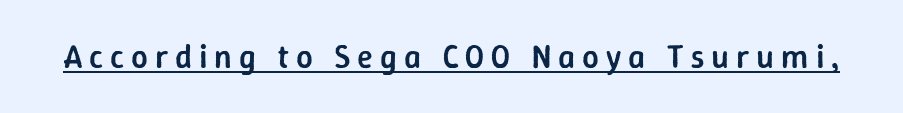
{"serif": "no", "italic": "no", "bold": "semi", "weight": "semibold", "width": "normal", "stroke_contrast": "low", "x_height": "medium", "monospaced": "no", "underline": "yes", "letter_spacing": "wide", "letter_spacing_em": 0.21, "glyph_px": 33}
